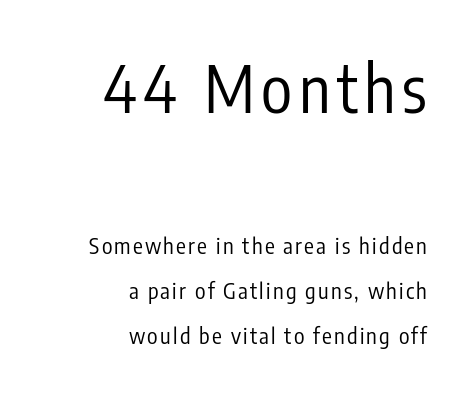
Q: Is the text bold? A: No.
Q: Is the text italic (slanted)? A: No, it is upright.
Q: Is the typeface a serif or a sans-serif typeface? A: Sans-serif.
Q: Is the text underlined? A: No.
Q: How is the paragraph aligned? A: Right-aligned.
Q: Is the spacing between lines tight, normal or loose? A: Loose.
Q: Which block of text is set in a larger size, the first (top) or the second (bottom)? A: The first (top) one.
Q: Width (condensed, normal, or wide)? A: Condensed.
Q: Stroke contrast? A: Low.
Q: x-height? A: Medium.
Q: Monospaced? A: No.
